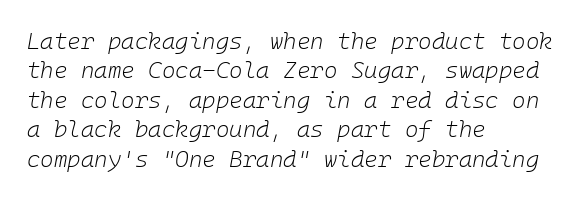
The image shows 23 px text type, italic (leaning right); set left-aligned, normal line spacing (1.28x), normal letter spacing, not underlined.
